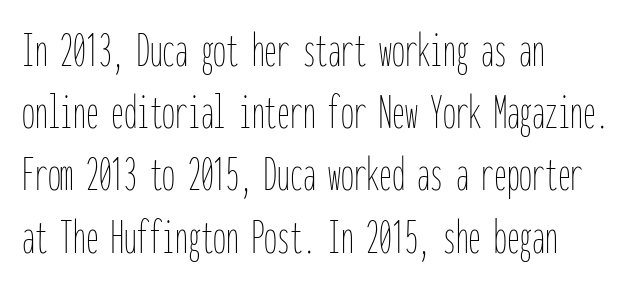
Q: Is the text bold? A: No.
Q: Is the text italic (slanted)? A: No, it is upright.
Q: Is the text underlined? A: No.
Q: How is the paragraph aligned? A: Left-aligned.
Q: Is the spacing between letters normal or unusually wide? A: Normal.
Q: Width (condensed, normal, or wide)? A: Condensed.
Q: Stroke contrast? A: Low.
Q: x-height? A: Medium.
Q: Monospaced? A: Yes.
